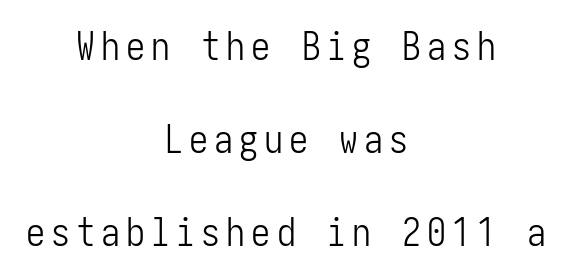
The image shows 38 px light, condensed sans-serif type, upright; set centered, loose line spacing (2.45x), not underlined; low stroke contrast and a medium x-height.
